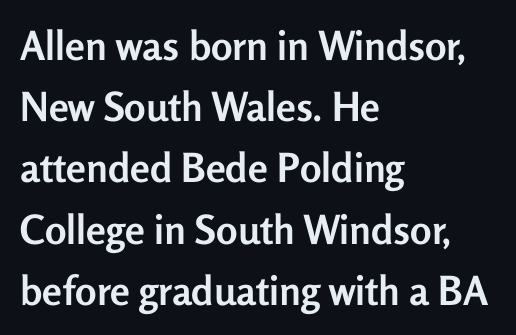
Q: Is the text bold? A: Yes.
Q: Is the text italic (slanted)? A: No, it is upright.
Q: Is the typeface a serif or a sans-serif typeface? A: Sans-serif.
Q: Is the text underlined? A: No.
Q: How is the paragraph aligned? A: Left-aligned.
Q: Is the spacing between letters normal or unusually wide? A: Normal.
Q: Is the spacing between lines tight, normal or loose? A: Normal.
Q: Width (condensed, normal, or wide)? A: Normal.
Q: Stroke contrast? A: Low.
Q: x-height? A: Medium.
Q: Monospaced? A: No.
